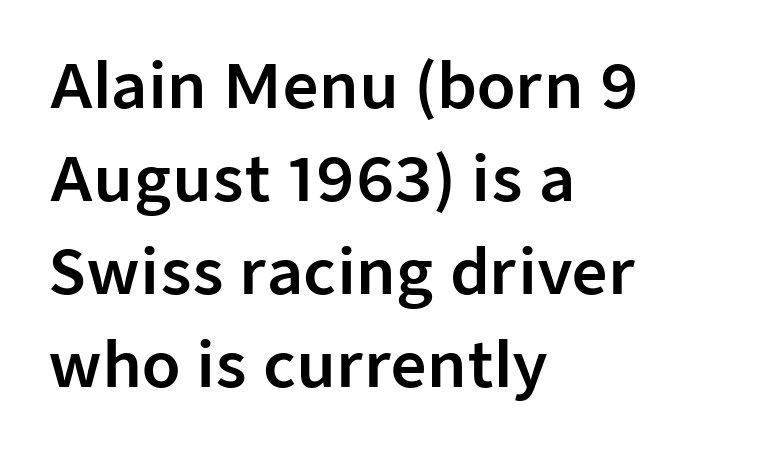
{"serif": "no", "italic": "no", "width": "normal", "stroke_contrast": "low", "x_height": "medium", "monospaced": "no", "underline": "no", "align": "left", "line_spacing": "normal", "line_spacing_ratio": 1.5, "letter_spacing": "normal", "letter_spacing_em": 0.0, "glyph_px": 62}
